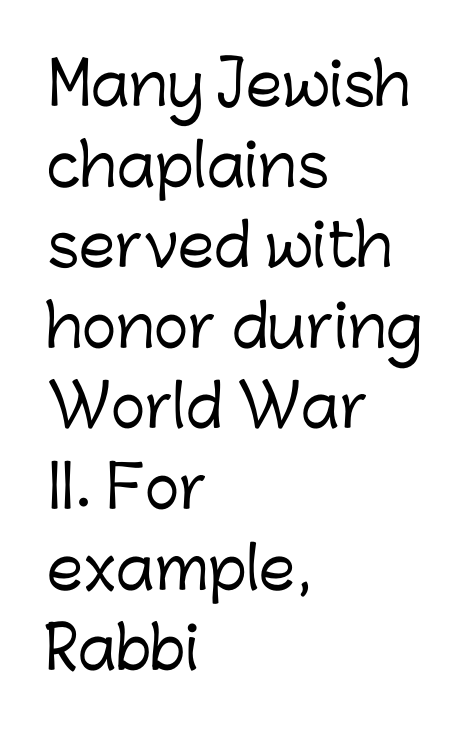
Note: no serifs on the glyphs. The compositor pushed each line to the left boundary. Is there any slant? The stems are plumb. Letter spacing: default. Varying glyph widths throughout — classic text-font behaviour. The string is rendered with underlining switched off.
